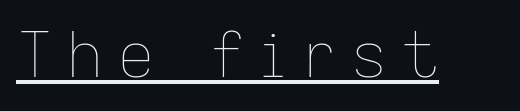
Someone cranked the tracking dial way up on this one. The passage shown is typed in a proportional face where columns would drift. Italic? Not at all — the glyphs are vertical. These glyphs show unthickened strokes, regular width or finer.
